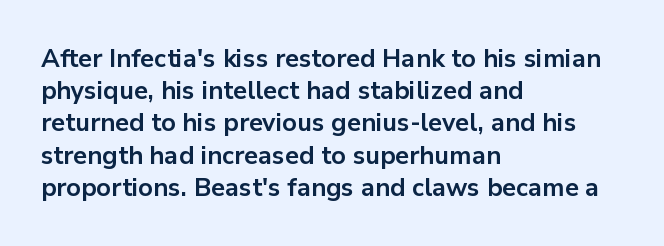
Q: Is the text bold? A: Yes.
Q: Is the text italic (slanted)? A: No, it is upright.
Q: Is the text underlined? A: No.
Q: How is the paragraph aligned? A: Left-aligned.
Q: Is the spacing between letters normal or unusually wide? A: Normal.
Q: Is the spacing between lines tight, normal or loose? A: Normal.
